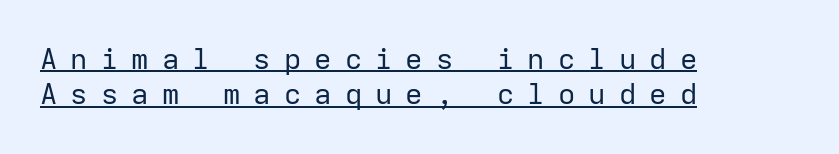
The designer went with a sans here, leaving each stem footless. No extra ink here — the face is not bold. Someone cranked the tracking dial way up on this one. What decoration does the sample have? An underline. Fixed-width glyphs throughout — classic coding-font behaviour. The lettering holds an erect, upright posture throughout.
